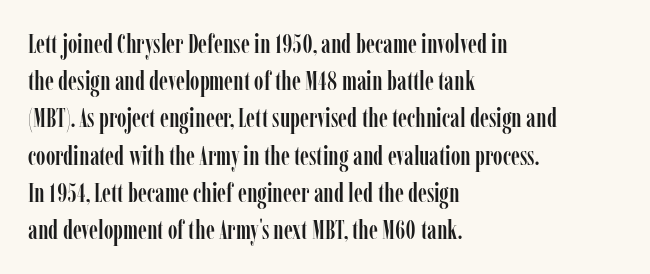
The passage is arranged the way most books set body copy — flush left. No extra tracking has been applied to these lines. You can tell it's not italic because the verticals are truly vertical. The leading is moderate, giving the passage an even texture. The specimen omits any rule beneath the text block's lines.
